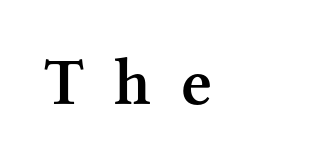
The image shows 67 px semibold serif type, upright; set left-aligned, unusually wide letter spacing (+0.45 em), not underlined; medium stroke contrast and a medium x-height.
